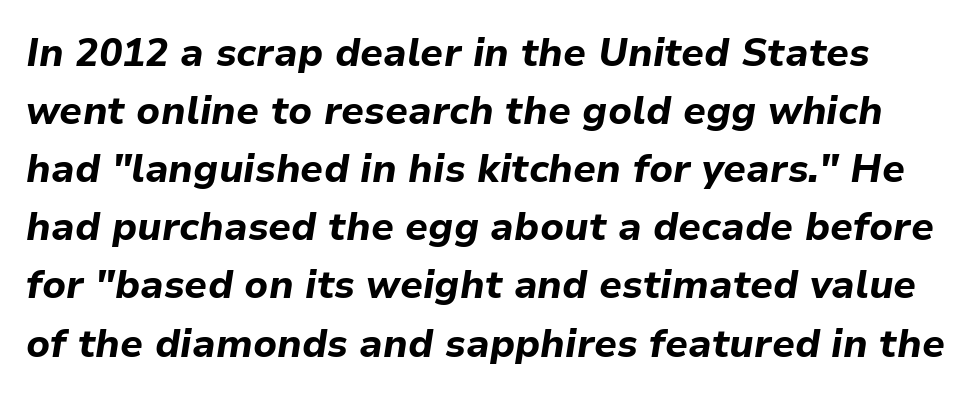
Typographic density is high because the face is bold. This block has exactly the height ordinary leading produces. The face used here is proportionally spaced, like ordinary book or web type. Quick note: italic. Plain, unruled lines of type.
